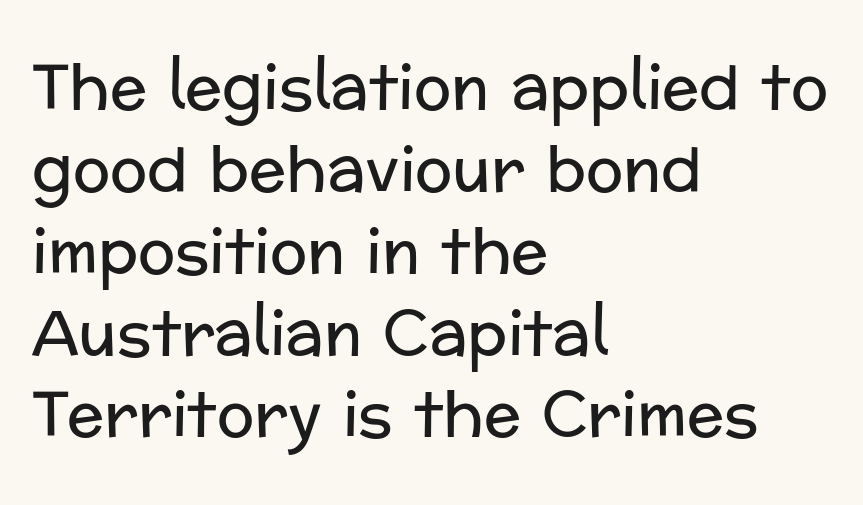
Q: Is the text bold? A: No.
Q: Is the text italic (slanted)? A: No, it is upright.
Q: Is the typeface a serif or a sans-serif typeface? A: Sans-serif.
Q: Is the text underlined? A: No.
Q: How is the paragraph aligned? A: Left-aligned.
Q: Is the spacing between letters normal or unusually wide? A: Normal.
Q: Is the spacing between lines tight, normal or loose? A: Normal.
Q: Width (condensed, normal, or wide)? A: Normal.
Q: Stroke contrast? A: Low.
Q: x-height? A: Medium.
Q: Monospaced? A: No.
